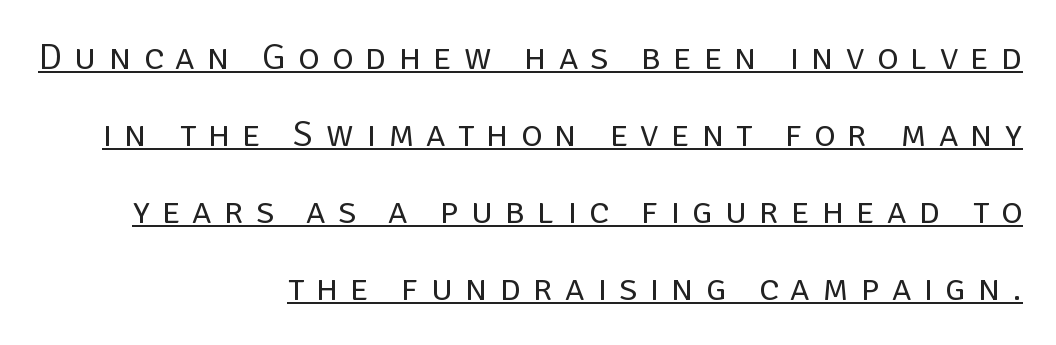
Q: Is the text bold? A: No.
Q: Is the text italic (slanted)? A: No, it is upright.
Q: Is the typeface a serif or a sans-serif typeface? A: Sans-serif.
Q: Is the text underlined? A: Yes.
Q: How is the paragraph aligned? A: Right-aligned.
Q: Is the spacing between letters normal or unusually wide? A: Unusually wide.
Q: Is the spacing between lines tight, normal or loose? A: Loose.
Q: Width (condensed, normal, or wide)? A: Normal.
Q: Stroke contrast? A: Low.
Q: x-height? A: Large.
Q: Monospaced? A: No.
